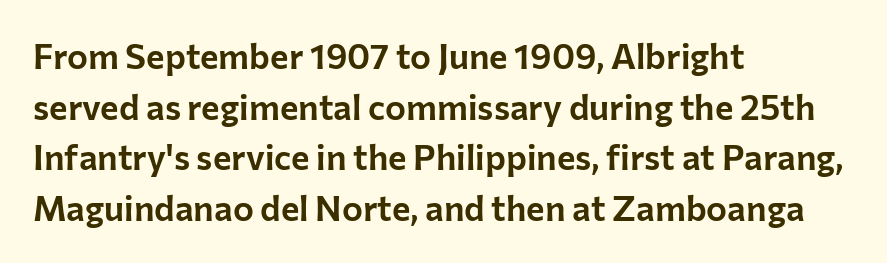
Vertically, the passage feels balanced, rows spaced as you'd expect. A typesetter would mark this as roman, not italic. Type without underlining. Notice how the passage keeps a crisp vertical edge on the left only.
